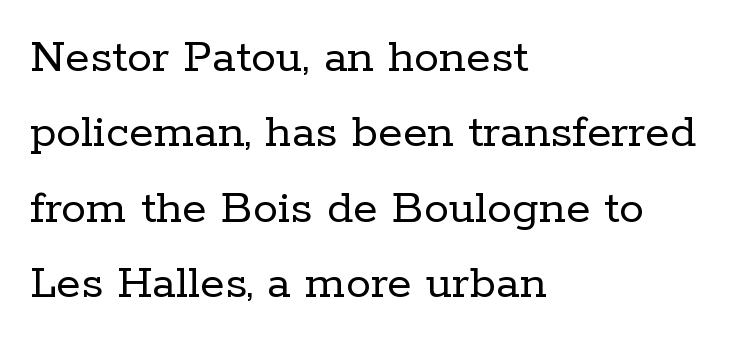
The image shows 50 px regular-weight serif type, upright; set left-aligned, normal line spacing (1.51x), normal letter spacing, not underlined; low stroke contrast and a medium x-height.
